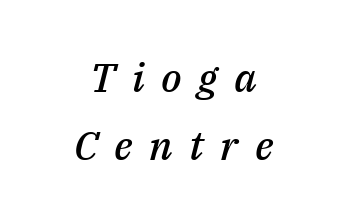
The image shows 40 px semibold type, italic (leaning right); set centered, line spacing 1.71x, unusually wide letter spacing (+0.41 em), not underlined; medium stroke contrast and a medium x-height.
